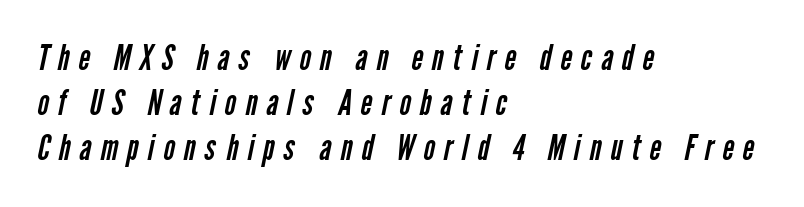
Q: Is the text bold? A: No.
Q: Is the typeface a serif or a sans-serif typeface? A: Sans-serif.
Q: Is the text underlined? A: No.
Q: How is the paragraph aligned? A: Left-aligned.
Q: Is the spacing between letters normal or unusually wide? A: Unusually wide.
Q: Is the spacing between lines tight, normal or loose? A: Normal.
Q: Width (condensed, normal, or wide)? A: Condensed.
Q: Stroke contrast? A: Low.
Q: x-height? A: Medium.
Q: Monospaced? A: No.
